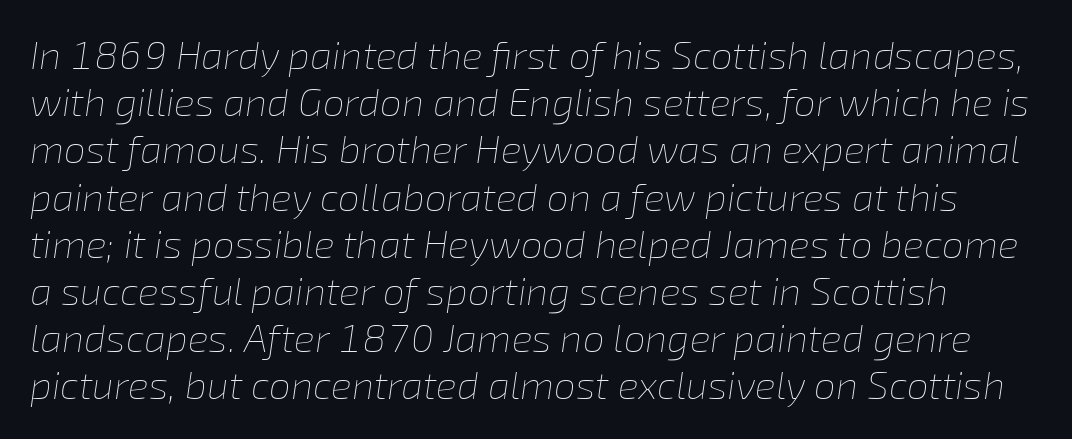
The image shows 39 px thin type, italic (leaning right); set line spacing 1.21x, normal letter spacing, not underlined; low stroke contrast and a medium x-height.
